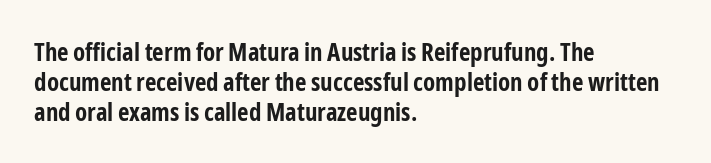
The image shows 25 px bold type, upright; set left-aligned, line spacing 1.2x, normal letter spacing, not underlined.
